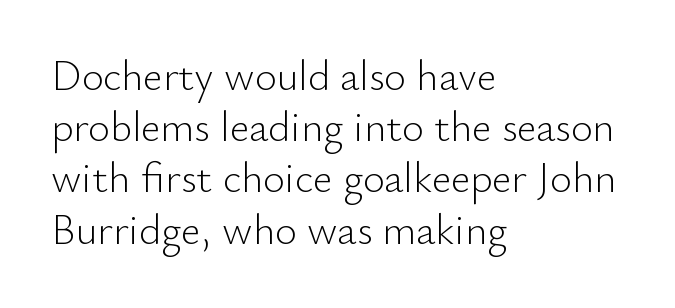
Q: Is the text bold? A: No.
Q: Is the text italic (slanted)? A: No, it is upright.
Q: Is the typeface a serif or a sans-serif typeface? A: Sans-serif.
Q: Is the text underlined? A: No.
Q: How is the paragraph aligned? A: Left-aligned.
Q: Is the spacing between letters normal or unusually wide? A: Normal.
Q: Width (condensed, normal, or wide)? A: Normal.
Q: Stroke contrast? A: Low.
Q: x-height? A: Small.
Q: Monospaced? A: No.
